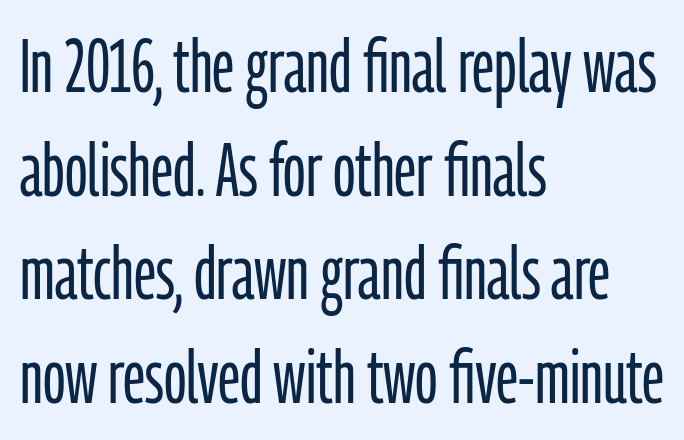
The image shows 74 px light, condensed sans-serif type, upright; set left-aligned, normal line spacing (1.4x), normal letter spacing, not underlined; low stroke contrast and a medium x-height.
